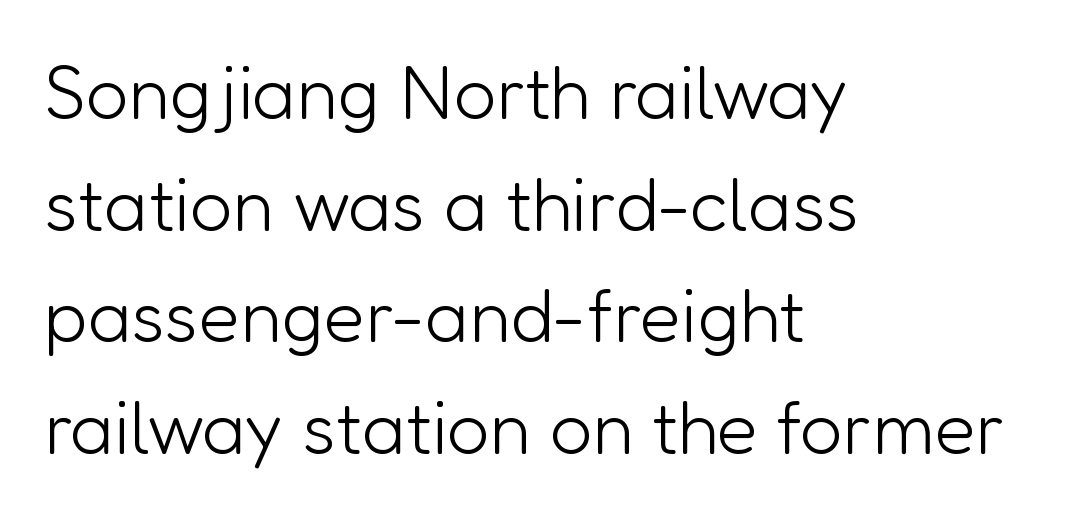
Words float on clear page, feet unadorned. These lines sit exactly where default settings would place them. The characters are drawn with everyday or finer stroke widths. A sans-serif font was chosen for this passage.
